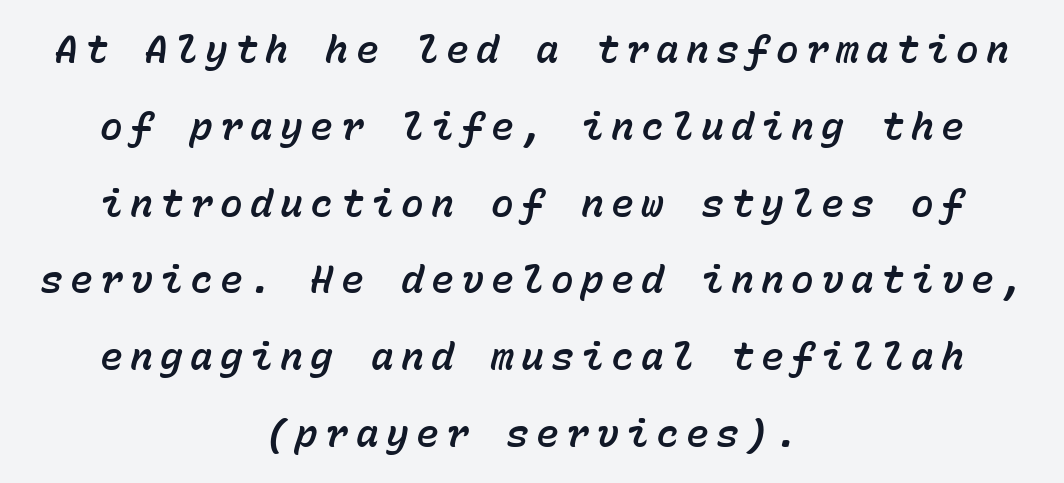
Compared with ordinary roman type, these characters are visibly tilted. Words float on clear page, feet unadorned. Casual observation: everything's sitting right in the middle. Every character here occupies the same horizontal width, giving the sample a typewriter-like rhythm. Line spacing here is loose.
